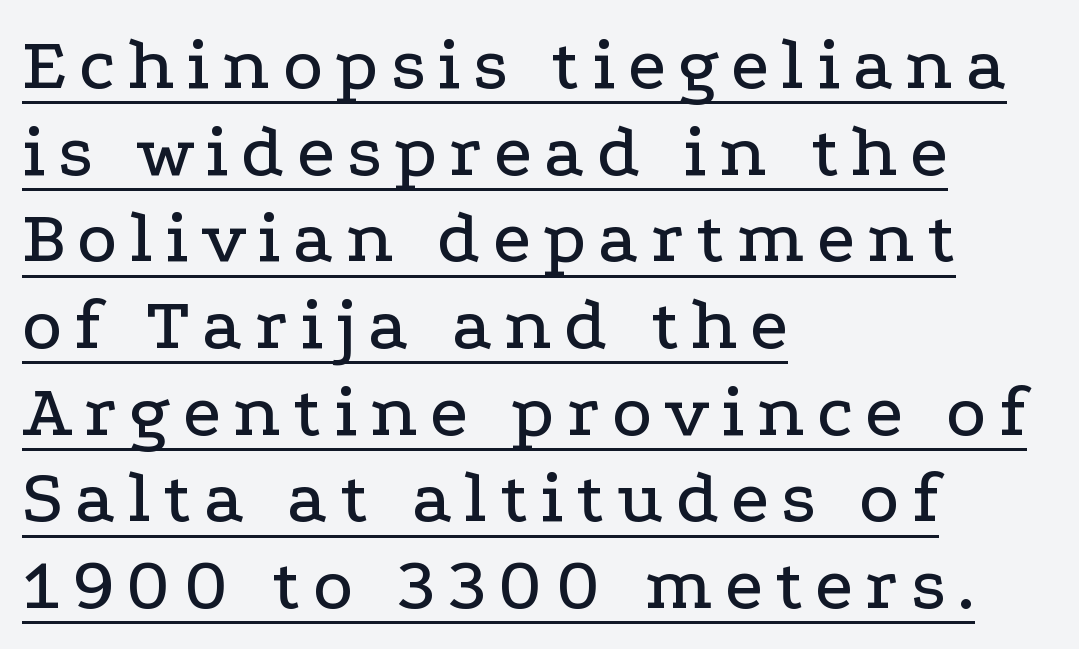
The image shows 76 px wide serif type, upright; set left-aligned, tight line spacing (1.14x), underlined; low stroke contrast and a medium x-height.
